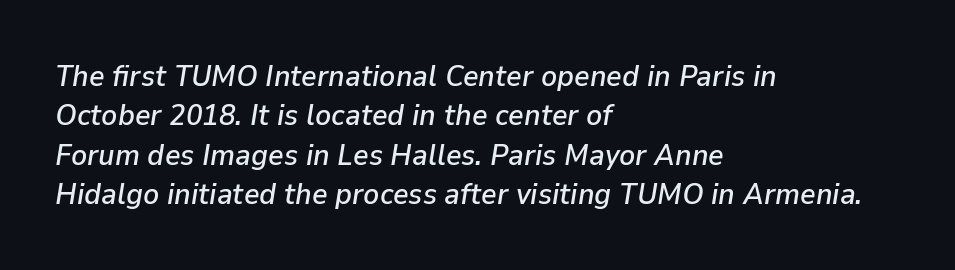
Q: Is the text italic (slanted)? A: Yes, it leans right by about 9 degrees.
Q: Is the text underlined? A: No.
Q: How is the paragraph aligned? A: Left-aligned.
Q: Is the spacing between letters normal or unusually wide? A: Normal.
Q: Is the spacing between lines tight, normal or loose? A: Normal.
Q: Width (condensed, normal, or wide)? A: Normal.
Q: Stroke contrast? A: Low.
Q: x-height? A: Medium.
Q: Monospaced? A: No.
